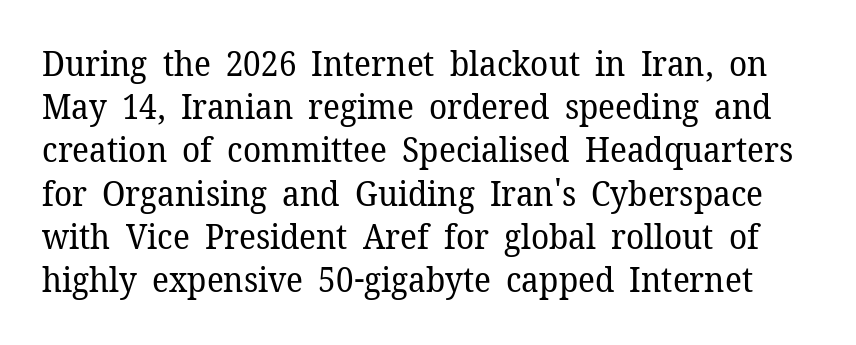
Q: Is the text bold? A: No.
Q: Is the text italic (slanted)? A: No, it is upright.
Q: Is the typeface a serif or a sans-serif typeface? A: Serif.
Q: Is the text underlined? A: No.
Q: Is the spacing between letters normal or unusually wide? A: Normal.
Q: Is the spacing between lines tight, normal or loose? A: Normal.
Q: Width (condensed, normal, or wide)? A: Normal.
Q: Stroke contrast? A: Low.
Q: x-height? A: Medium.
Q: Monospaced? A: No.
